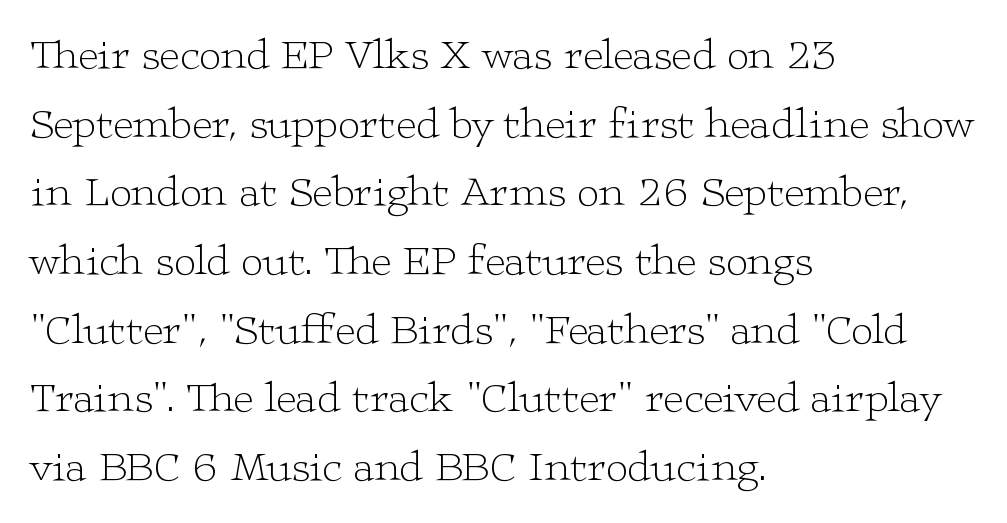
Q: Is the text bold? A: No.
Q: Is the text italic (slanted)? A: No, it is upright.
Q: Is the typeface a serif or a sans-serif typeface? A: Serif.
Q: Is the text underlined? A: No.
Q: How is the paragraph aligned? A: Left-aligned.
Q: Is the spacing between letters normal or unusually wide? A: Normal.
Q: Is the spacing between lines tight, normal or loose? A: Normal.
Q: Width (condensed, normal, or wide)? A: Wide.
Q: Stroke contrast? A: Low.
Q: x-height? A: Medium.
Q: Monospaced? A: No.
